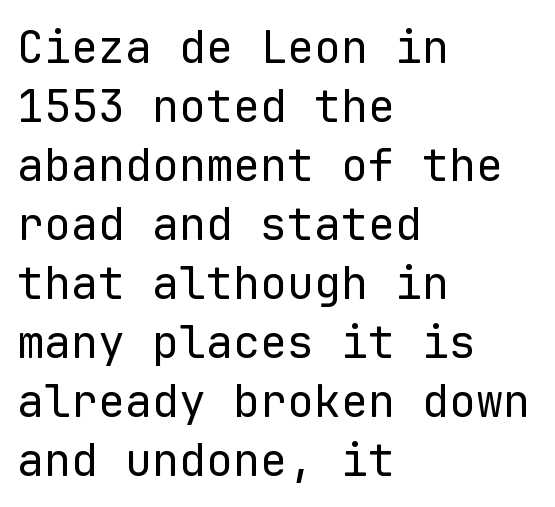
Fixed-width glyphs throughout — classic coding-font behaviour. Glance below the letters and you will spot only blank space. The letters stand upright; this is a roman face. Weight: regular or lighter.
